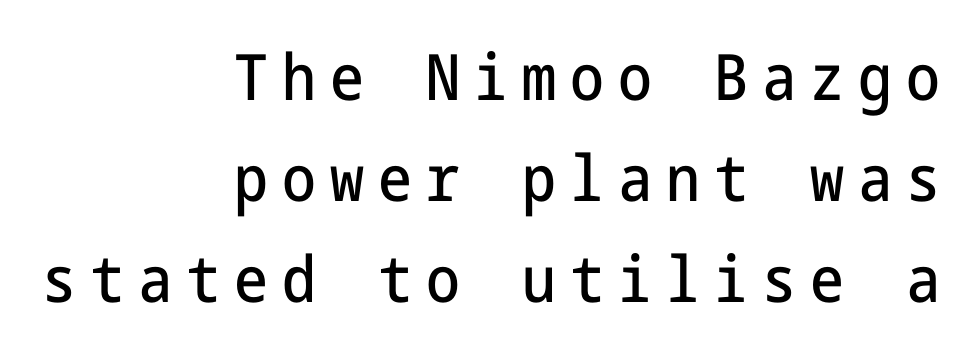
The image shows 64 px condensed sans-serif type, upright; set right-aligned, normal line spacing (1.58x), unusually wide letter spacing (+0.22 em), not underlined; low stroke contrast and a medium x-height.
